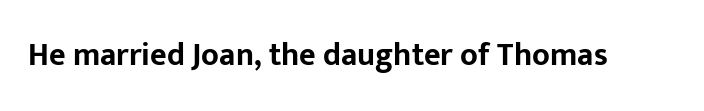
Q: Is the text bold? A: Yes.
Q: Is the text italic (slanted)? A: No, it is upright.
Q: Is the typeface a serif or a sans-serif typeface? A: Sans-serif.
Q: Is the text underlined? A: No.
Q: Is the spacing between letters normal or unusually wide? A: Normal.
Q: Width (condensed, normal, or wide)? A: Normal.
Q: Stroke contrast? A: Low.
Q: x-height? A: Medium.
Q: Monospaced? A: No.
